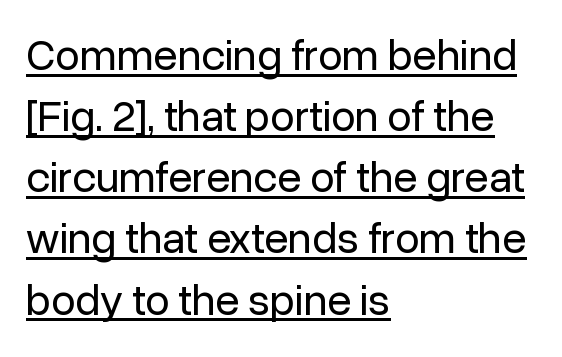
Q: Is the text bold? A: No.
Q: Is the text italic (slanted)? A: No, it is upright.
Q: Is the typeface a serif or a sans-serif typeface? A: Sans-serif.
Q: Is the text underlined? A: Yes.
Q: How is the paragraph aligned? A: Left-aligned.
Q: Is the spacing between letters normal or unusually wide? A: Normal.
Q: Is the spacing between lines tight, normal or loose? A: Normal.
Q: Width (condensed, normal, or wide)? A: Normal.
Q: Stroke contrast? A: Low.
Q: x-height? A: Medium.
Q: Monospaced? A: No.
